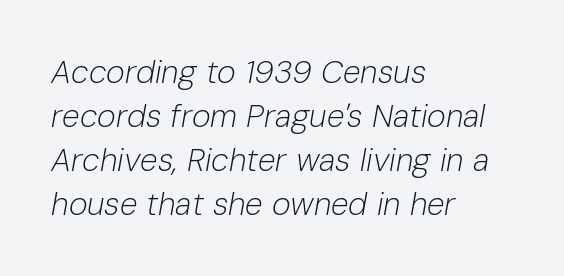
{"italic": "yes", "lean": "right", "slant_degrees": 10, "bold": "no", "weight": "light", "width": "normal", "stroke_contrast": "low", "x_height": "medium", "monospaced": "no", "underline": "no", "align": "left", "line_spacing": "normal", "line_spacing_ratio": 1.37, "letter_spacing": "normal", "letter_spacing_em": 0.0, "glyph_px": 32}
